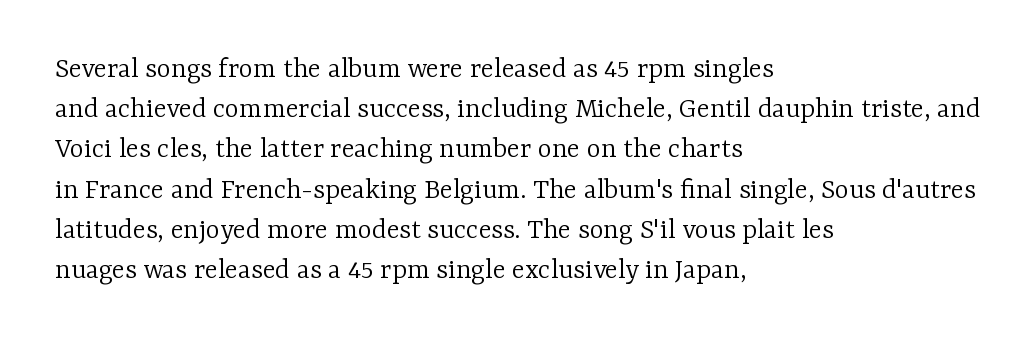
The lines in this sample share a left origin and differ only in where they stop. Decoration check: the copy has no underline. A typesetter would call this proportional, since set widths differ per character. Interline gaps are of average width in this sample. Posture: straight, roman, zero tilt.
